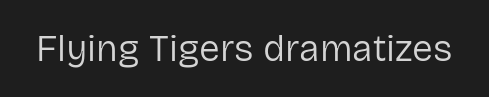
Weight: not bold — regular or lighter. Here the designer chose a conventional face with non-uniform glyph widths. The passage shown is typeset with a sans-serif family. The glyphs are unaccompanied by any horizontal stroke below them. The typography opts for an upright posture over an oblique one. Honestly, the letter spacing is just normal — you wouldn't notice it.
